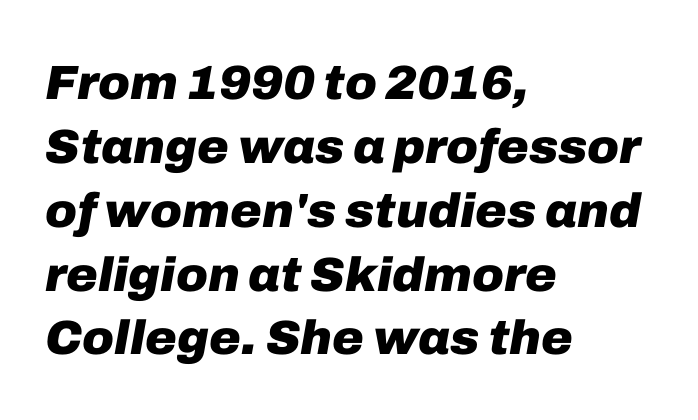
The image shows 48 px heavy type, italic (leaning right); set left-aligned, normal line spacing (1.33x), normal letter spacing, not underlined; low stroke contrast and a medium x-height.
